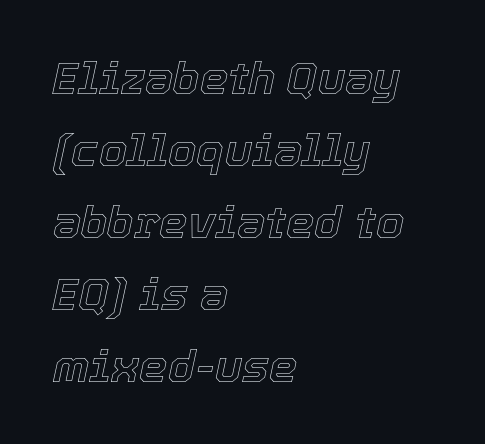
Compared with a centered layout, this one pins lines to the left instead. The rendering applies a slant to the glyphs. Glyph-to-glyph distance matches everyday printed text. Beneath every word, the page is bare.
